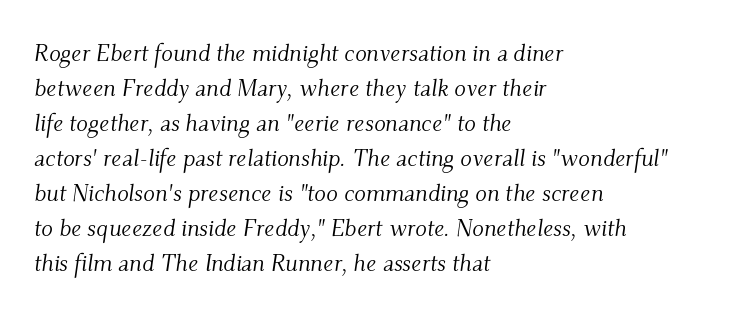
The image shows 24 px text type, italic (leaning right); set left-aligned, normal line spacing (1.46x), normal letter spacing, not underlined.
